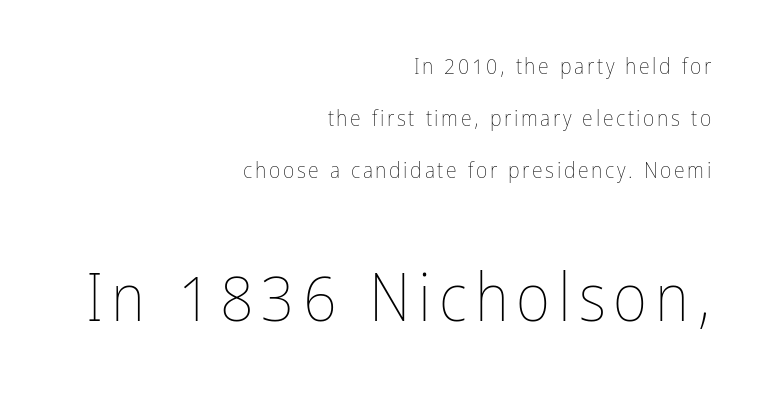
Q: Is the text bold? A: No.
Q: Is the text italic (slanted)? A: No, it is upright.
Q: Is the text underlined? A: No.
Q: How is the paragraph aligned? A: Right-aligned.
Q: Is the spacing between lines tight, normal or loose? A: Loose.
Q: Which block of text is set in a larger size, the first (top) or the second (bottom)? A: The second (bottom) one.
Q: Width (condensed, normal, or wide)? A: Condensed.
Q: Stroke contrast? A: Low.
Q: x-height? A: Medium.
Q: Monospaced? A: No.
